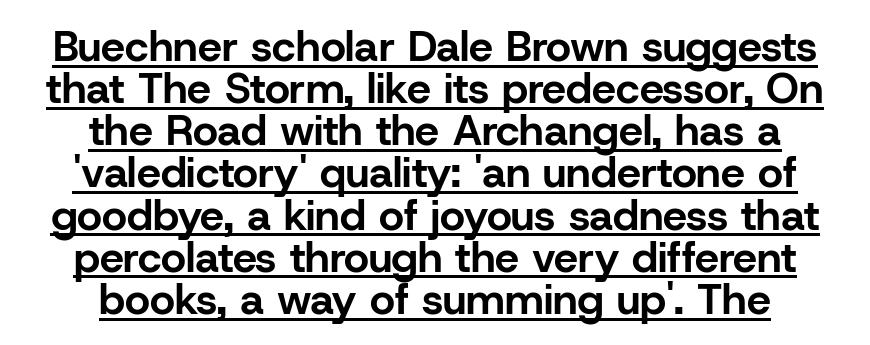
Q: Is the text bold? A: Yes.
Q: Is the text italic (slanted)? A: No, it is upright.
Q: Is the typeface a serif or a sans-serif typeface? A: Sans-serif.
Q: Is the text underlined? A: Yes.
Q: How is the paragraph aligned? A: Centered.
Q: Is the spacing between letters normal or unusually wide? A: Normal.
Q: Is the spacing between lines tight, normal or loose? A: Tight.
Q: Width (condensed, normal, or wide)? A: Normal.
Q: Stroke contrast? A: Low.
Q: x-height? A: Medium.
Q: Monospaced? A: No.
